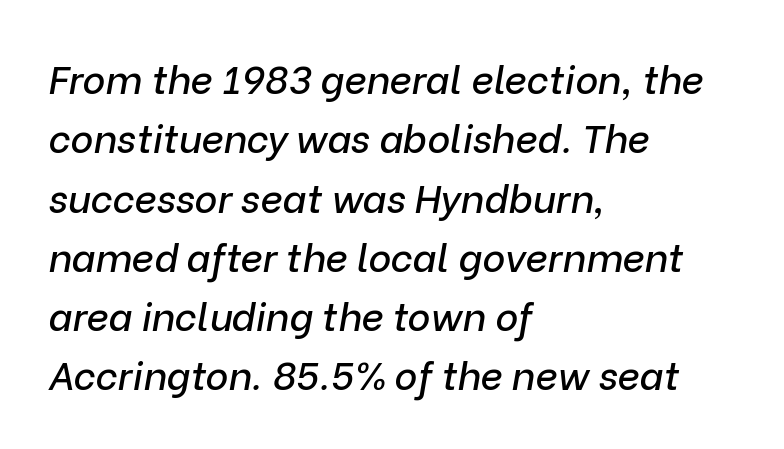
Q: Is the text italic (slanted)? A: Yes, it leans right by about 9 degrees.
Q: Is the text underlined? A: No.
Q: How is the paragraph aligned? A: Left-aligned.
Q: Is the spacing between letters normal or unusually wide? A: Normal.
Q: Is the spacing between lines tight, normal or loose? A: Normal.
Q: Width (condensed, normal, or wide)? A: Normal.
Q: Stroke contrast? A: Low.
Q: x-height? A: Medium.
Q: Monospaced? A: No.
